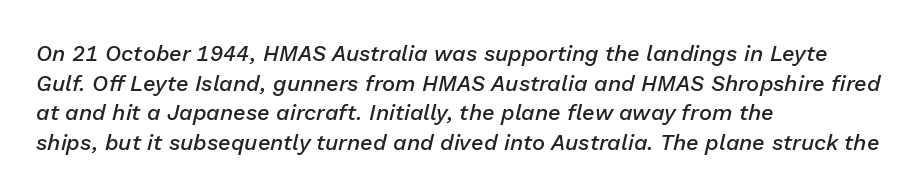
{"italic": "yes", "lean": "right", "slant_degrees": 13, "bold": "semi", "underline": "no", "align": "left", "line_spacing": "normal", "line_spacing_ratio": 1.35, "letter_spacing": "normal", "letter_spacing_em": 0.0, "glyph_px": 22}
